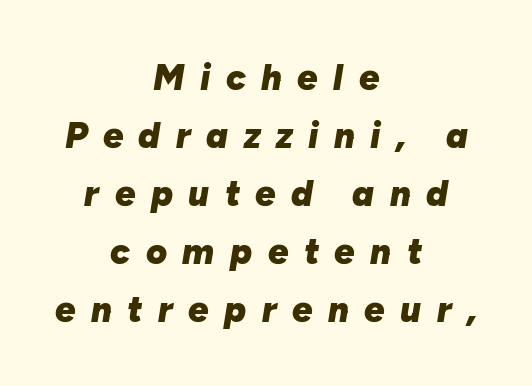
{"italic": "yes", "lean": "right", "slant_degrees": 10, "bold": "yes", "weight": "heavy", "width": "normal", "stroke_contrast": "low", "x_height": "medium", "monospaced": "no", "underline": "no", "align": "center", "line_spacing": "normal", "line_spacing_ratio": 1.61, "letter_spacing": "wide", "letter_spacing_em": 0.43, "glyph_px": 36}
